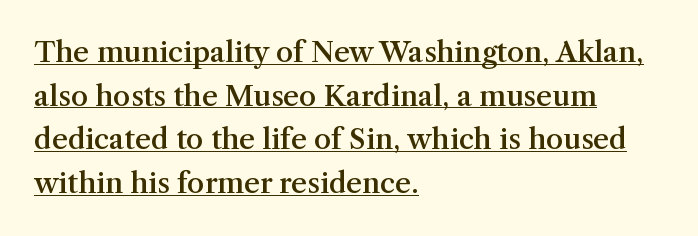
The image shows 28 px semibold serif type, upright; set left-aligned, normal line spacing (1.56x), normal letter spacing, underlined; medium stroke contrast and a medium x-height.
